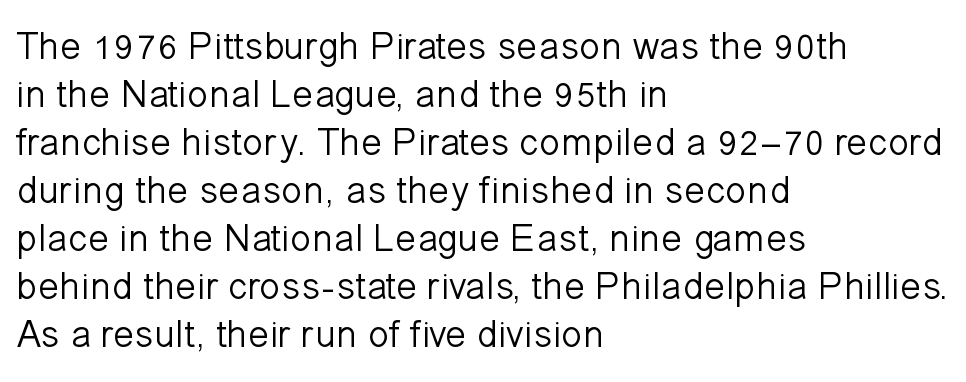
No italicization has been applied; the sample stays upright. Spacing verdict: proportional, widths tailored to each character. The type is set solid horizontally, with unmodified tracking. The passage shown is typeset with a sans-serif family. Compared with a centered layout, this one pins lines to the left instead. Quick note: underline off.
